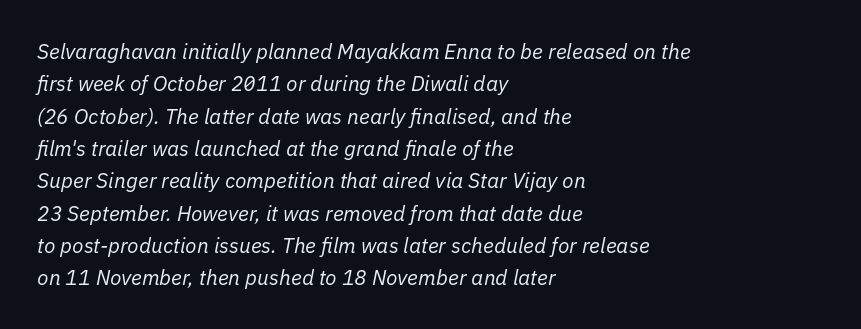
{"italic": "yes", "lean": "right", "slant_degrees": 11, "bold": "no", "underline": "no", "align": "left", "line_spacing": "normal", "line_spacing_ratio": 1.54, "letter_spacing": "normal", "letter_spacing_em": 0.0, "glyph_px": 21}
